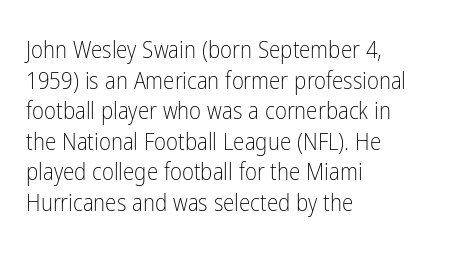
{"italic": "no", "bold": "no", "underline": "no", "align": "left", "line_spacing": "normal", "line_spacing_ratio": 1.33, "letter_spacing": "normal", "letter_spacing_em": 0.0, "glyph_px": 23}
